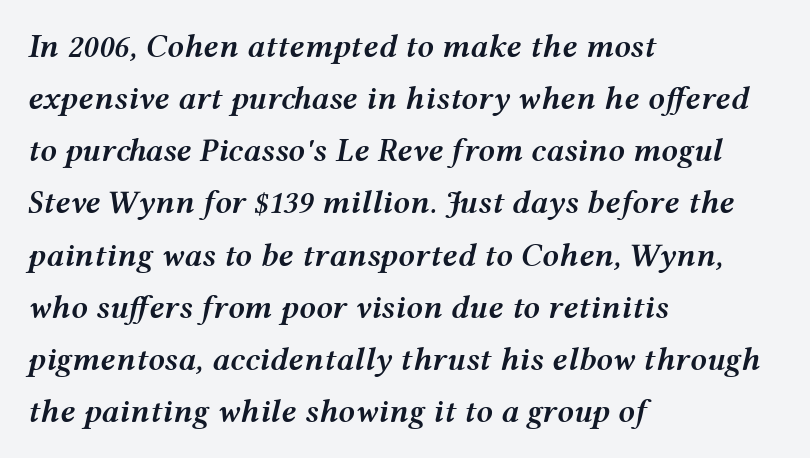
Where is the straight margin? On the left. The face used here is proportionally spaced, like ordinary book or web type. A normal amount of white space separates one row of letters from the next. Set as a demibold, roughly 600 on the weight scale.
